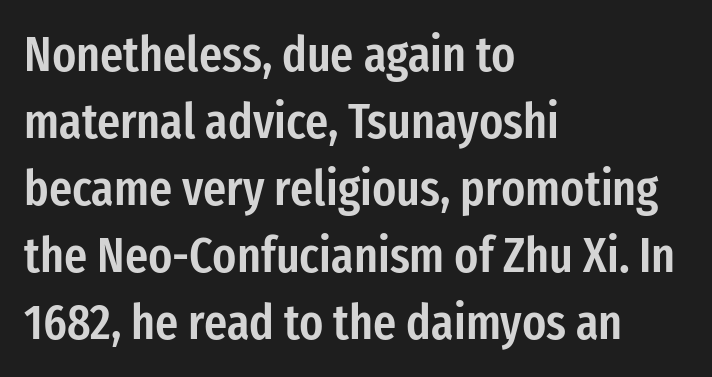
{"serif": "no", "italic": "no", "bold": "semi", "weight": "semibold", "width": "condensed", "stroke_contrast": "low", "x_height": "medium", "monospaced": "no", "underline": "no", "align": "left", "line_spacing": "normal", "line_spacing_ratio": 1.34, "letter_spacing": "normal", "letter_spacing_em": 0.0, "glyph_px": 50}
